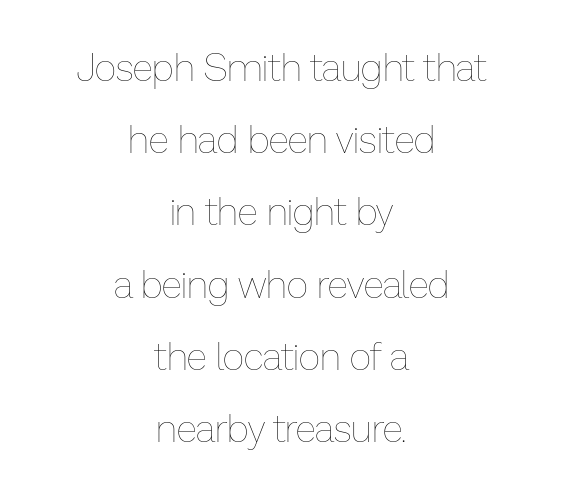
The image shows 38 px thin type, upright; set centered, loose line spacing (1.9x), normal letter spacing, not underlined; low stroke contrast and a medium x-height.
